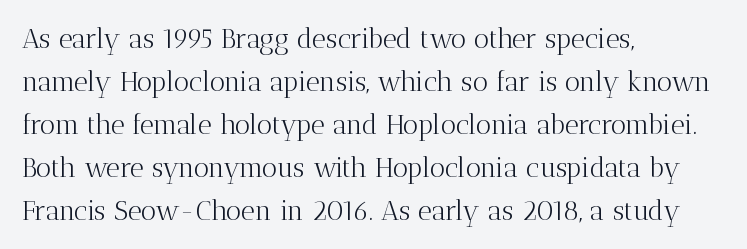
Line beginnings align vertically; line endings do not. Quick note: not italic, upright. No chunkiness to these letters — they're not bold. Default kerning and tracking; the words read as compact shapes.
